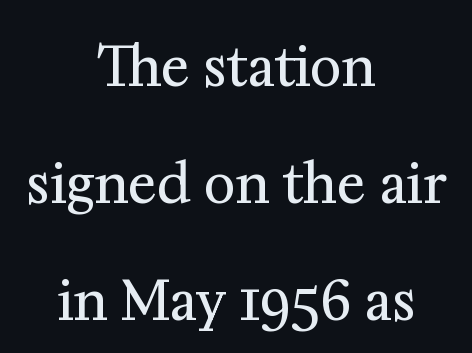
The image shows 54 px regular-weight serif type, upright; set centered, loose line spacing (2.17x), normal letter spacing, not underlined; medium stroke contrast and a medium x-height.
